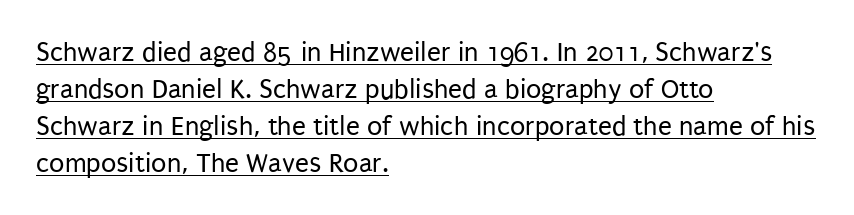
{"serif": "no", "italic": "no", "bold": "no", "weight": "regular", "width": "condensed", "stroke_contrast": "low", "x_height": "large", "monospaced": "no", "underline": "yes", "align": "left", "line_spacing": "normal", "line_spacing_ratio": 1.32, "letter_spacing": "normal", "letter_spacing_em": 0.0, "glyph_px": 28}
